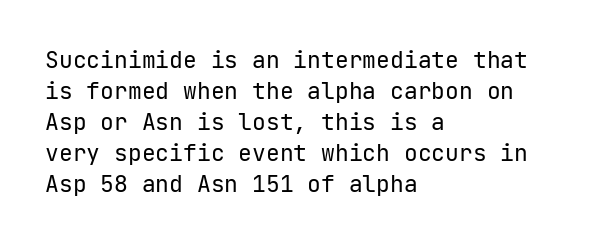
Q: Is the text bold? A: No.
Q: Is the text italic (slanted)? A: No, it is upright.
Q: Is the text underlined? A: No.
Q: How is the paragraph aligned? A: Left-aligned.
Q: Is the spacing between letters normal or unusually wide? A: Normal.
Q: Is the spacing between lines tight, normal or loose? A: Normal.
